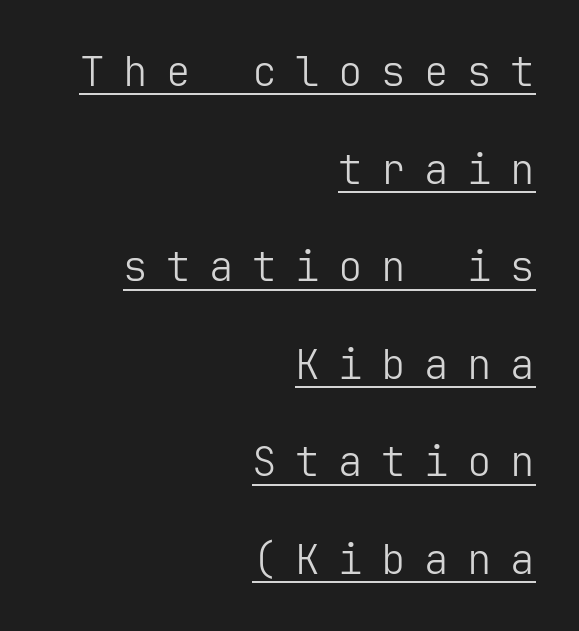
The image shows 41 px light sans-serif type, upright; set right-aligned, loose line spacing (2.38x), unusually wide letter spacing (+0.45 em), underlined; low stroke contrast and a medium x-height.
